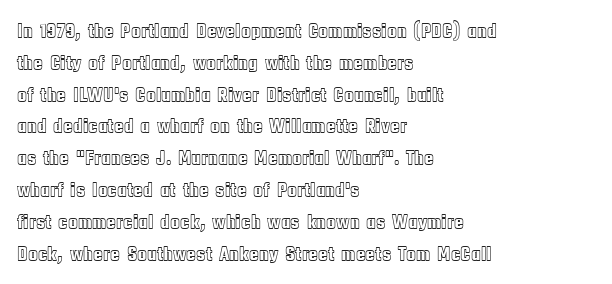
The image shows 20 px text type, upright; set left-aligned, normal line spacing (1.59x), normal letter spacing, not underlined.
